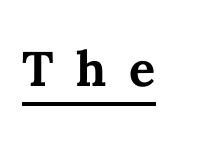
This is the regular roman posture of the typeface. Summary of weight: heavy, a full bold. You could only call the tracking loose — the letters float apart. Proportional: the letters do not fall into vertical columns. You can see a thin bar hugging the bottom of the glyphs.
